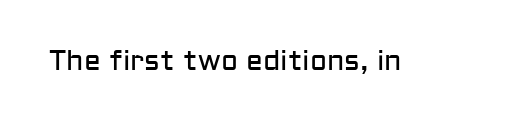
Q: Is the text bold? A: No.
Q: Is the text italic (slanted)? A: No, it is upright.
Q: Is the typeface a serif or a sans-serif typeface? A: Sans-serif.
Q: Is the text underlined? A: No.
Q: Is the spacing between letters normal or unusually wide? A: Normal.
Q: Width (condensed, normal, or wide)? A: Normal.
Q: Stroke contrast? A: Low.
Q: x-height? A: Medium.
Q: Monospaced? A: No.
